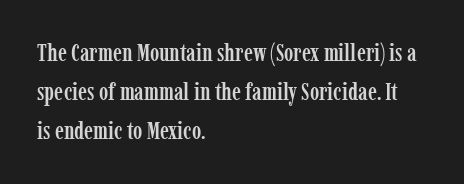
The image shows 25 px text type, upright; set left-aligned, normal line spacing (1.57x), normal letter spacing, not underlined.
